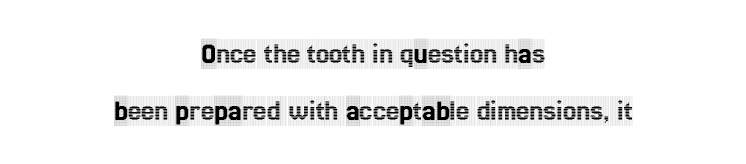
Typeset on center — no edge is straight. Letterform terminals end in serifs throughout the passage. Lines of text with bare space underneath. Reading down the column, the eye jumps a long way to each next line.
